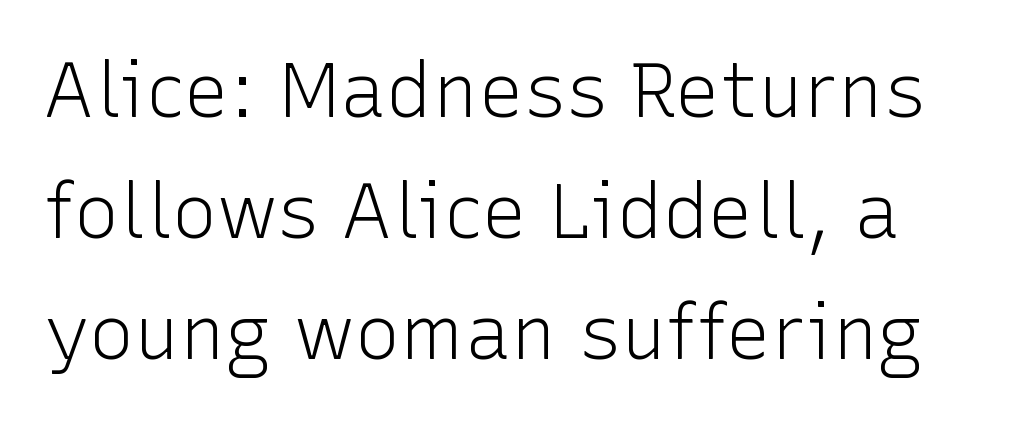
{"serif": "no", "italic": "no", "bold": "no", "weight": "light", "width": "normal", "stroke_contrast": "low", "x_height": "medium", "monospaced": "no", "underline": "no", "line_spacing": "normal", "line_spacing_ratio": 1.59, "letter_spacing": "normal", "letter_spacing_em": 0.0, "glyph_px": 76}
